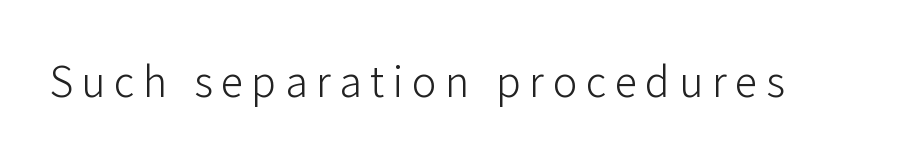
Each letter's strokes conclude bluntly, with no projecting serifs. You could not count columns in this text — the font is proportionally spaced. Quick note: underline off. The strokes carry an ordinary text weight at most.
